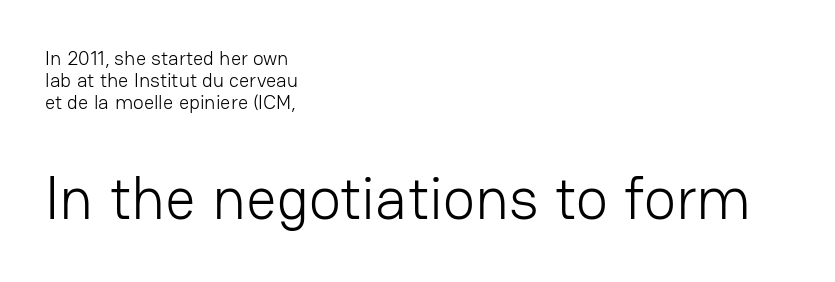
The typeface chosen for these lines omits serifs. Is the letter spacing exaggerated? No — it looks like the ordinary default. Reading top to bottom, the characters get bigger at the block break. The setting favours the left margin, as ordinary paragraphs usually do. Underlining? Definitely not there.
